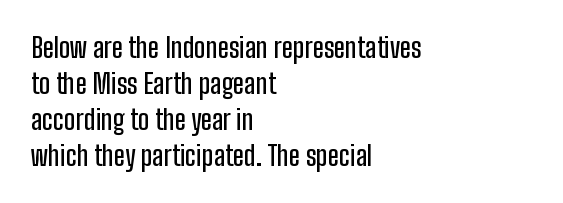
{"italic": "no", "underline": "no", "align": "left", "line_spacing": "normal", "line_spacing_ratio": 1.33, "letter_spacing": "normal", "letter_spacing_em": 0.0, "glyph_px": 27}
